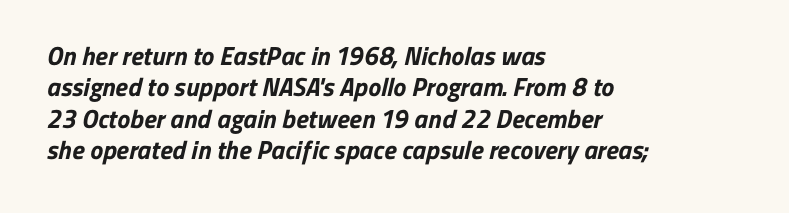
Q: Is the text bold? A: Yes.
Q: Is the text underlined? A: No.
Q: How is the paragraph aligned? A: Left-aligned.
Q: Is the spacing between letters normal or unusually wide? A: Normal.
